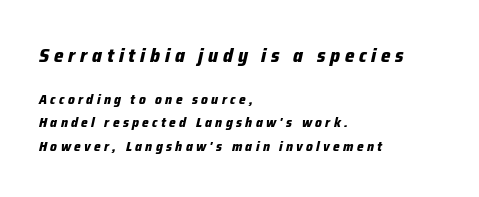
The image shows 20 px bold type, italic (leaning right); set left-aligned, normal line spacing (1.66x), unusually wide letter spacing (+0.24 em), not underlined; the first (top) block is 1.43x larger.
